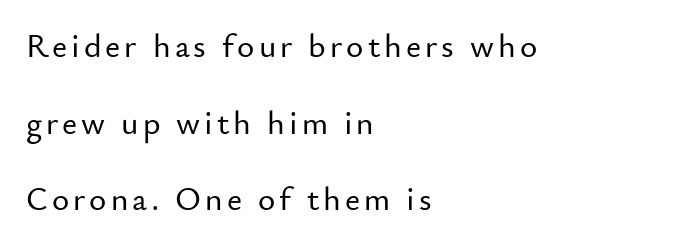
Rows of type keep a wide berth in the vertical direction. Each letter's strokes conclude bluntly, with no projecting serifs. Note the varied advance widths — an 'i' is clearly narrower than an 'm'. Only glyphs here, with clear space below each row.
